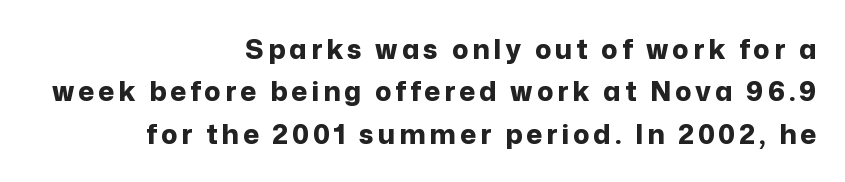
The image shows 27 px bold type, upright; set right-aligned, normal line spacing (1.57x), not underlined.
